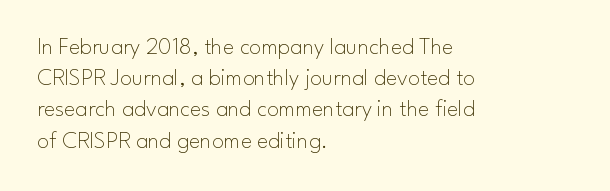
The ragged edge is on the right, which tells us the setting is flush left. The passage shown is not underscored anywhere. These lines were composed using upright roman letters. This sample uses plain, unmodified letter spacing. Reading down the column, the eye jumps a familiar distance to each next line.
